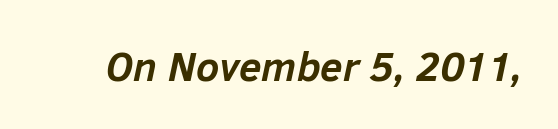
Q: Is the text bold? A: Yes.
Q: Is the text italic (slanted)? A: Yes, it leans right by about 12 degrees.
Q: Is the text underlined? A: No.
Q: Is the spacing between letters normal or unusually wide? A: Normal.
Q: Width (condensed, normal, or wide)? A: Normal.
Q: Stroke contrast? A: Low.
Q: x-height? A: Medium.
Q: Monospaced? A: No.
